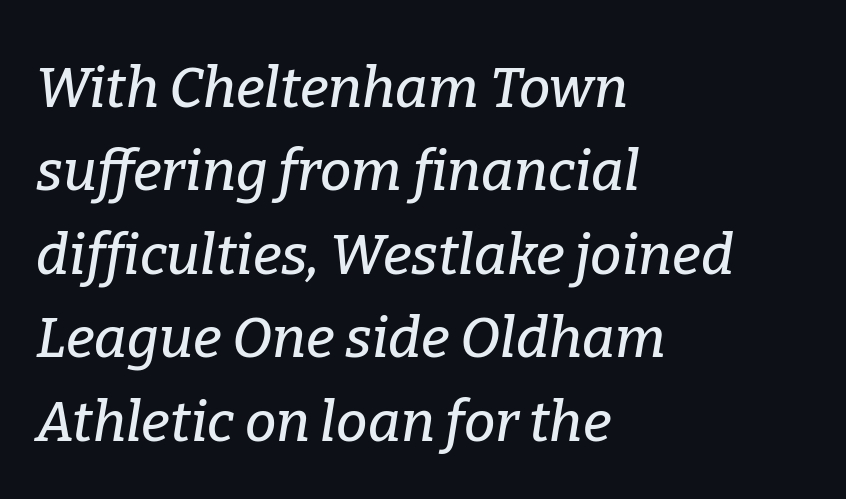
Slanted lettering throughout. The face used here is seriffed, in the tradition of book romans. If you measured baseline to baseline, you'd find a middling distance. Layout note: lines flush left.
